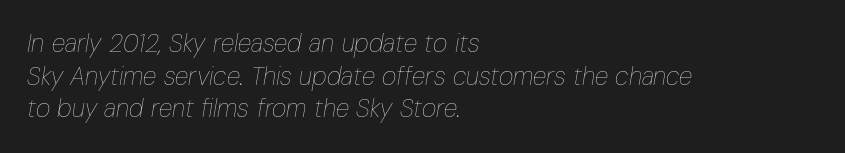
Q: Is the text bold? A: No.
Q: Is the text italic (slanted)? A: Yes, it leans right by about 10 degrees.
Q: Is the text underlined? A: No.
Q: How is the paragraph aligned? A: Left-aligned.
Q: Is the spacing between letters normal or unusually wide? A: Normal.
Q: Is the spacing between lines tight, normal or loose? A: Normal.
